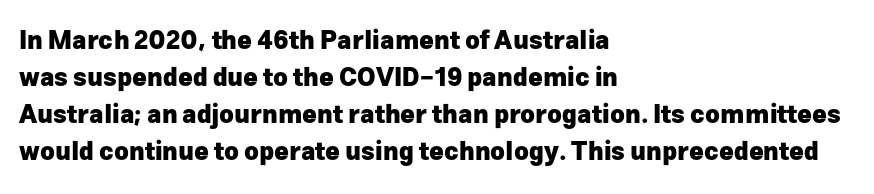
{"italic": "no", "bold": "yes", "underline": "no", "align": "left", "line_spacing": "normal", "line_spacing_ratio": 1.48, "letter_spacing": "normal", "letter_spacing_em": 0.0, "glyph_px": 25}
